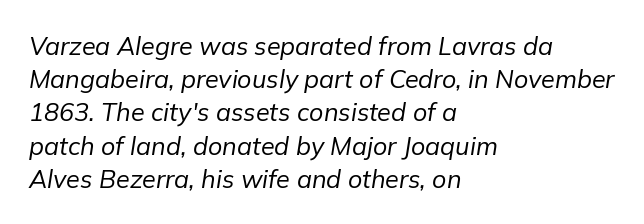
The image shows 25 px text type, italic (leaning right); set left-aligned, normal line spacing (1.33x), normal letter spacing, not underlined.
